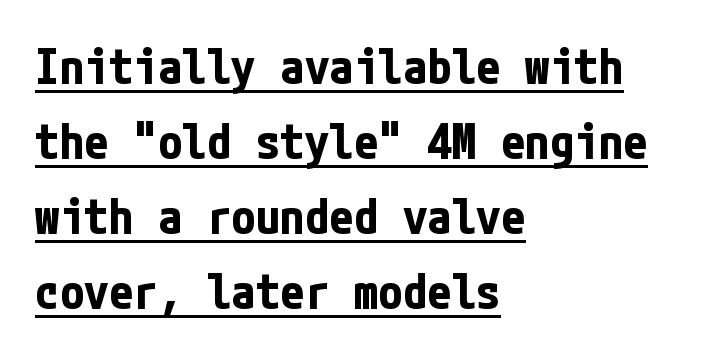
The letters stand straight up with perfectly vertical stems. The glyphs in this specimen are sans serif. On the weight axis this lands at bold, roughly 700. Letter spacing: default. A rule runs beneath these lines of type. Leftover space on each line is placed entirely after the last word.
